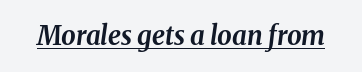
{"italic": "yes", "lean": "right", "slant_degrees": 8, "bold": "yes", "underline": "yes", "letter_spacing": "normal", "letter_spacing_em": 0.0, "glyph_px": 26}
